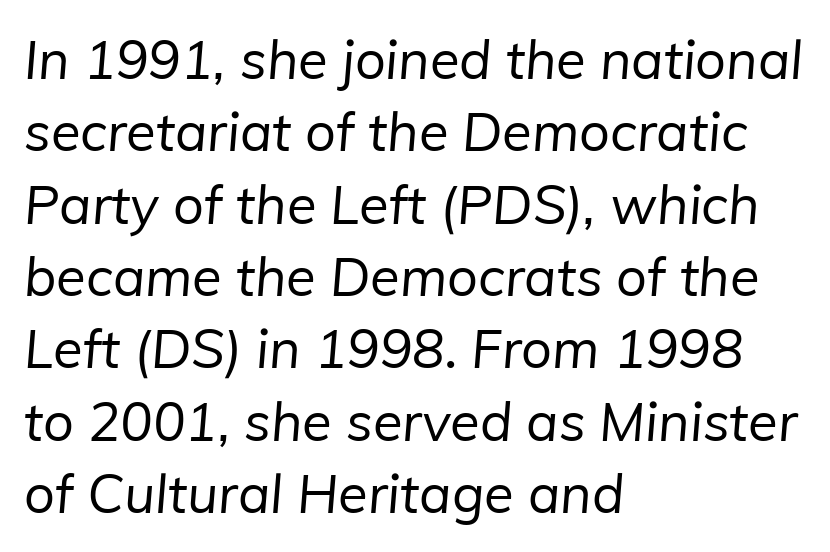
The image shows 54 px regular-weight sans-serif type; set left-aligned, normal line spacing (1.34x), normal letter spacing, not underlined; low stroke contrast and a medium x-height.
